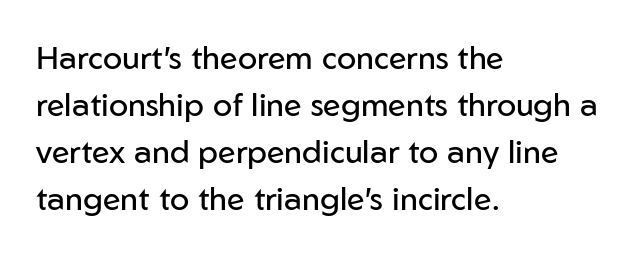
You could call the tracking neutral — neither tight nor loose. Weight: in the light-to-regular range. Horizontal bands of white between lines are of average thickness. Every stem runs plumb, perpendicular to the baseline. Varying glyph widths throughout — classic text-font behaviour. In terms of letterform style, serifs are entirely absent.
